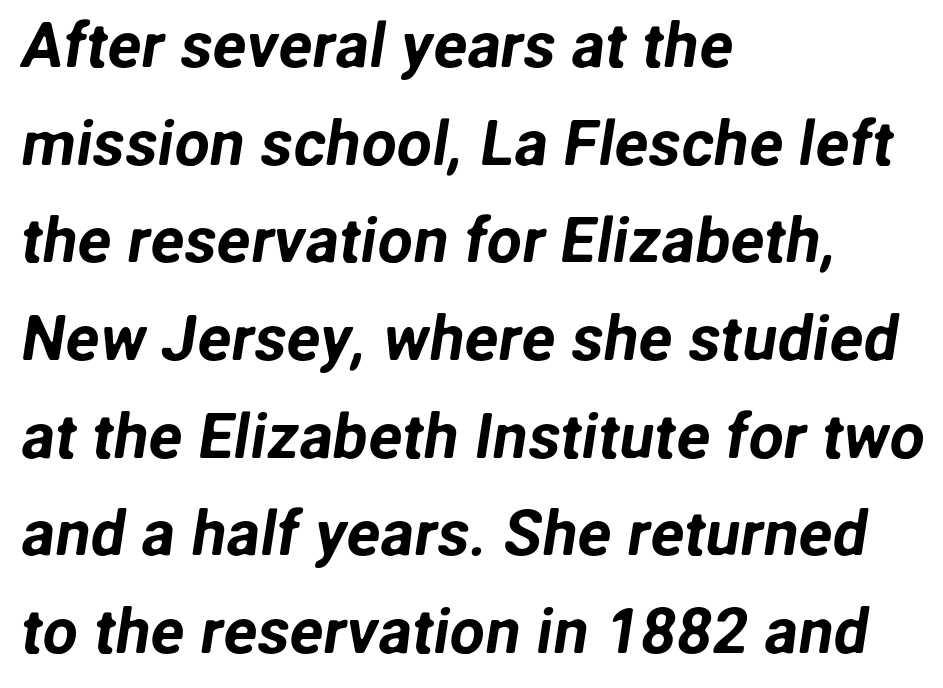
Q: Is the typeface a serif or a sans-serif typeface? A: Sans-serif.
Q: Is the text underlined? A: No.
Q: How is the paragraph aligned? A: Left-aligned.
Q: Is the spacing between letters normal or unusually wide? A: Normal.
Q: Is the spacing between lines tight, normal or loose? A: Normal.
Q: Width (condensed, normal, or wide)? A: Normal.
Q: Stroke contrast? A: Low.
Q: x-height? A: Medium.
Q: Monospaced? A: No.
